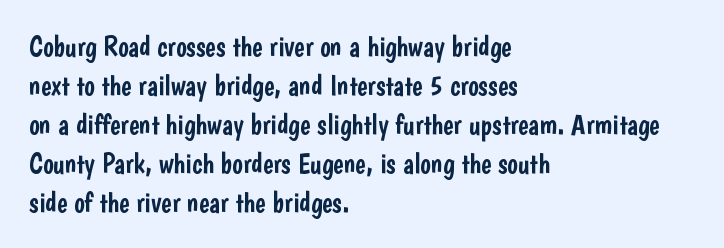
Q: Is the text italic (slanted)? A: No, it is upright.
Q: Is the typeface a serif or a sans-serif typeface? A: Sans-serif.
Q: Is the text underlined? A: No.
Q: How is the paragraph aligned? A: Left-aligned.
Q: Is the spacing between letters normal or unusually wide? A: Normal.
Q: Is the spacing between lines tight, normal or loose? A: Normal.
Q: Width (condensed, normal, or wide)? A: Condensed.
Q: Stroke contrast? A: Low.
Q: x-height? A: Medium.
Q: Monospaced? A: No.
